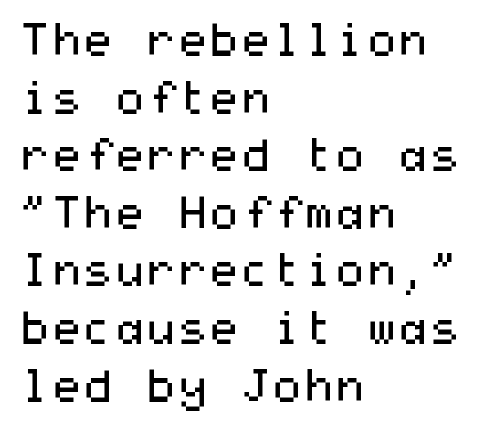
The characters display no serif detailing; their extremities are plain. Does the copy run flush right? No — it runs flush left. Regarding leading, the lines here are spaced in the standard way. Posture: straight, roman, zero tilt.
